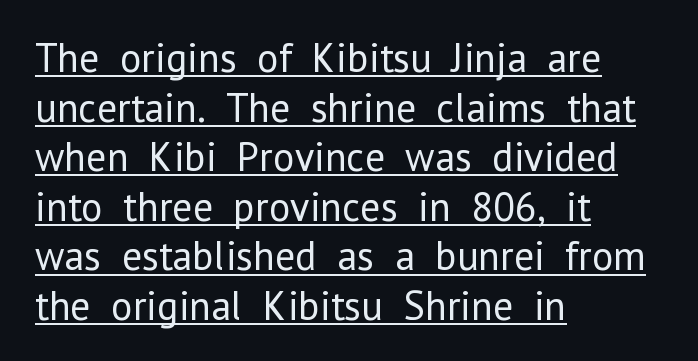
The passage is arranged the way most books set body copy — flush left. Does a line run under the words? Yes, clearly. Ink coverage per letter is moderate at most. Every stem runs plumb, perpendicular to the baseline.
